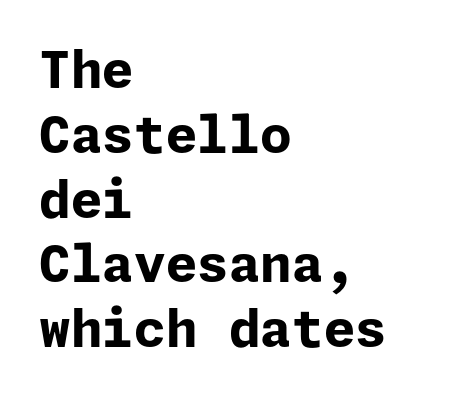
The image shows 51 px bold sans-serif type, upright; set left-aligned, normal line spacing (1.27x), normal letter spacing, not underlined; low stroke contrast and a medium x-height.
